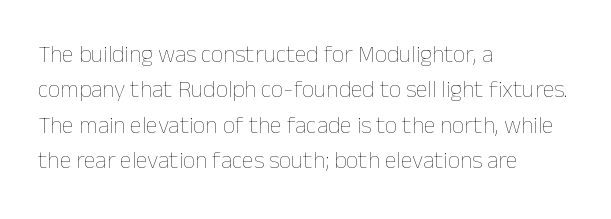
Q: Is the text bold? A: No.
Q: Is the text italic (slanted)? A: No, it is upright.
Q: Is the text underlined? A: No.
Q: How is the paragraph aligned? A: Left-aligned.
Q: Is the spacing between letters normal or unusually wide? A: Normal.
Q: Is the spacing between lines tight, normal or loose? A: Normal.
